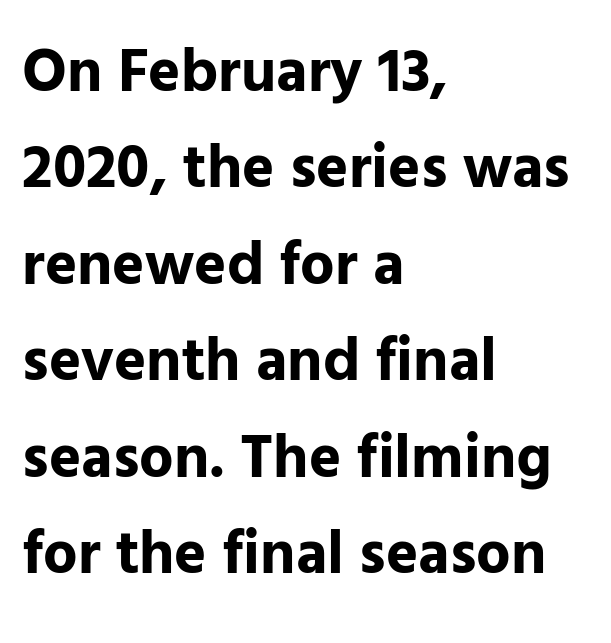
The letters stand upright; this is a roman face. Do the characters align in a grid? No, the font is proportional. Each row of text sits above clean, open space. A typesetter would call this leading conventional body-copy spacing. The typesetter chose a ragged-right arrangement here.
